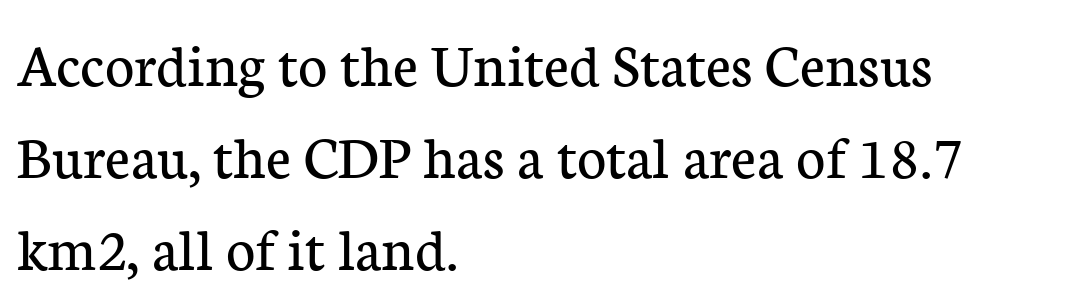
Q: Is the text bold? A: No.
Q: Is the text italic (slanted)? A: No, it is upright.
Q: Is the typeface a serif or a sans-serif typeface? A: Serif.
Q: Is the text underlined? A: No.
Q: How is the paragraph aligned? A: Left-aligned.
Q: Is the spacing between letters normal or unusually wide? A: Normal.
Q: Is the spacing between lines tight, normal or loose? A: Normal.
Q: Width (condensed, normal, or wide)? A: Normal.
Q: Stroke contrast? A: Low.
Q: x-height? A: Medium.
Q: Monospaced? A: No.
